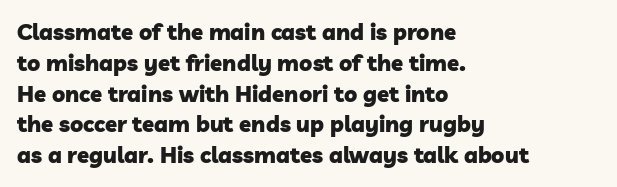
Q: Is the text bold? A: Yes.
Q: Is the text underlined? A: No.
Q: How is the paragraph aligned? A: Left-aligned.
Q: Is the spacing between letters normal or unusually wide? A: Normal.
Q: Is the spacing between lines tight, normal or loose? A: Normal.
